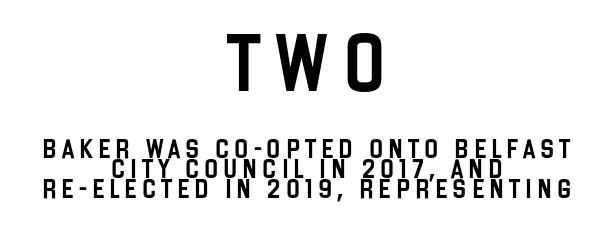
The image shows 57 px condensed sans-serif type, upright; set centered, tight line spacing (1.05x), unusually wide letter spacing (+0.26 em), not underlined; the first (top) block is 3.0x larger; low stroke contrast and a large x-height.
